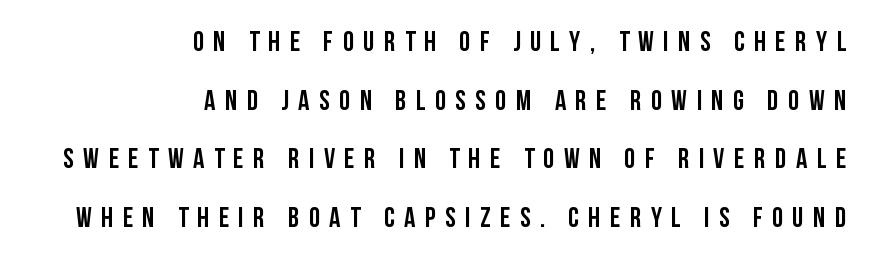
The type is letterspaced generously, with wide tracking. It's the straight-up-and-down kind of type. Anything drawn beneath the words? Only blank space. The lines are spread far apart with generous leading. The paragraph has a hard right edge and a soft left edge. The font family rendered here belongs to the sans-serif group.
